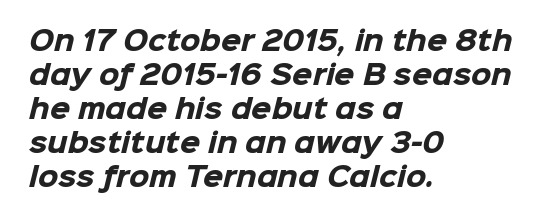
{"bold": "yes", "underline": "no", "align": "left", "line_spacing": "normal", "line_spacing_ratio": 1.31, "letter_spacing": "normal", "letter_spacing_em": 0.0, "glyph_px": 26}
